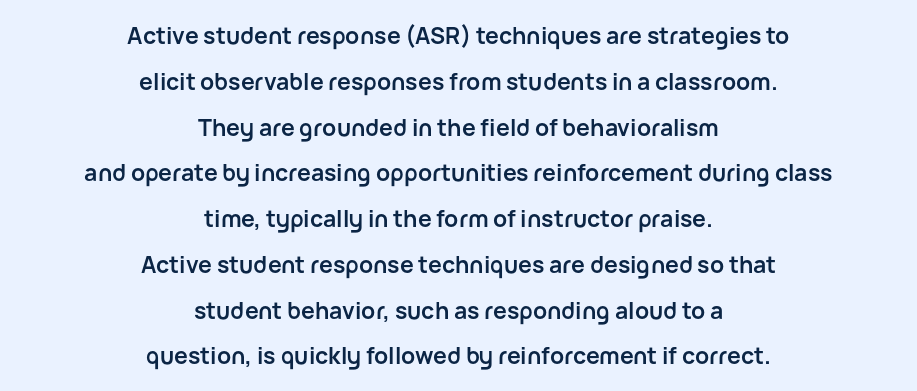
Italic? Not at all — the glyphs are vertical. Horizontal alignment here is central, giving a formal, balanced look. The face used here has the dense, thick strokes of a bold. The leading is generous, giving the passage an open texture.
